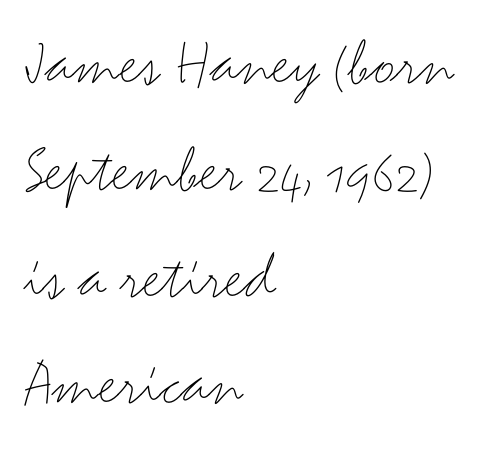
Think of a printed novel: that variable character pitch is what you see here. A light-to-regular cut is what we see here. Bare-footed words on every line. Words appear dense and cohesive because spacing is normal. The characters display no serif detailing; their extremities are plain.
